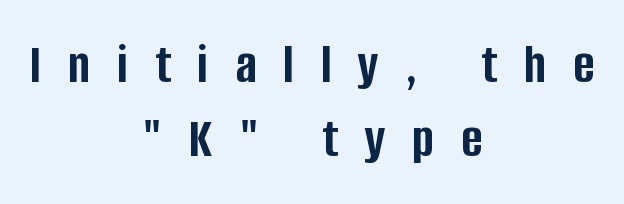
The image shows 58 px semibold, condensed sans-serif type, upright; set centered, normal line spacing (1.28x), unusually wide letter spacing (+0.46 em), not underlined; low stroke contrast and a large x-height.
